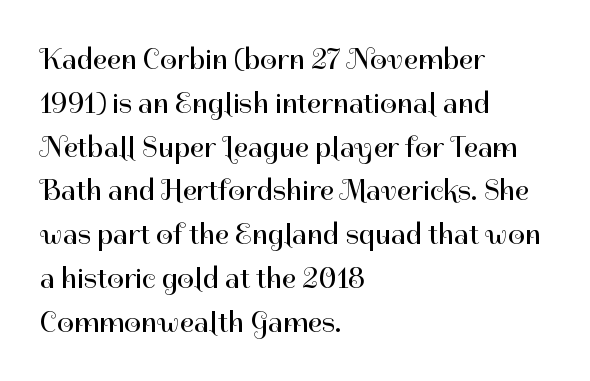
Q: Is the text bold? A: No.
Q: Is the text italic (slanted)? A: No, it is upright.
Q: Is the typeface a serif or a sans-serif typeface? A: Sans-serif.
Q: Is the text underlined? A: No.
Q: How is the paragraph aligned? A: Left-aligned.
Q: Is the spacing between letters normal or unusually wide? A: Normal.
Q: Is the spacing between lines tight, normal or loose? A: Normal.
Q: Width (condensed, normal, or wide)? A: Normal.
Q: Stroke contrast? A: High.
Q: x-height? A: Medium.
Q: Monospaced? A: No.
